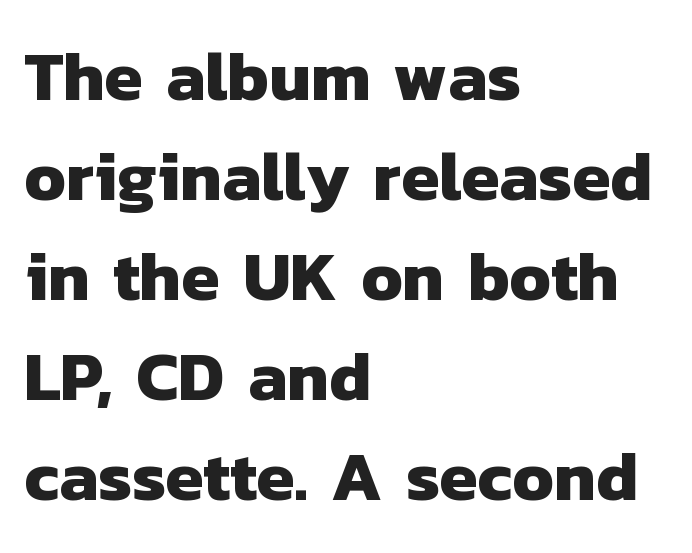
Rule under the text: the space is simply empty. This rendering uses left alignment, leaving the right contour irregular. Leading: standard. Honestly, the letter spacing is just normal — you wouldn't notice it. Compared with an ordinary text face, these strokes are far heavier — a full bold.
